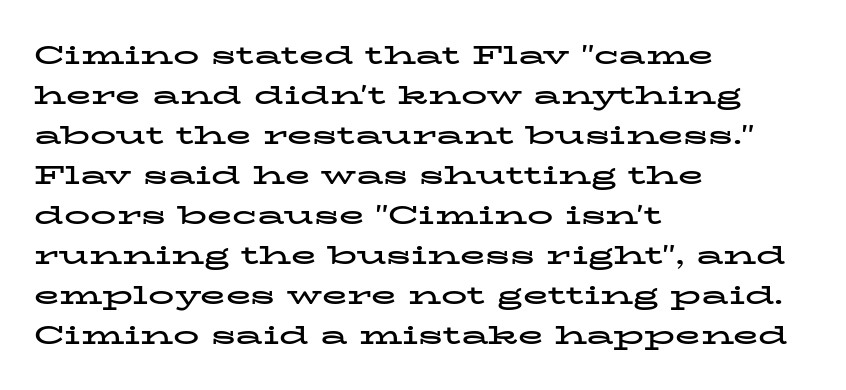
The image shows 26 px bold type, upright; set left-aligned, normal line spacing (1.54x), normal letter spacing, not underlined.
